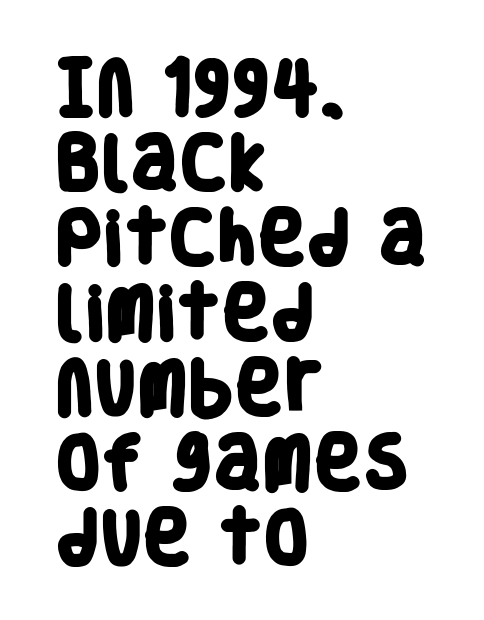
The image shows 59 px heavy, condensed sans-serif type; set left-aligned, normal line spacing (1.27x), normal letter spacing, not underlined; low stroke contrast and a large x-height.
